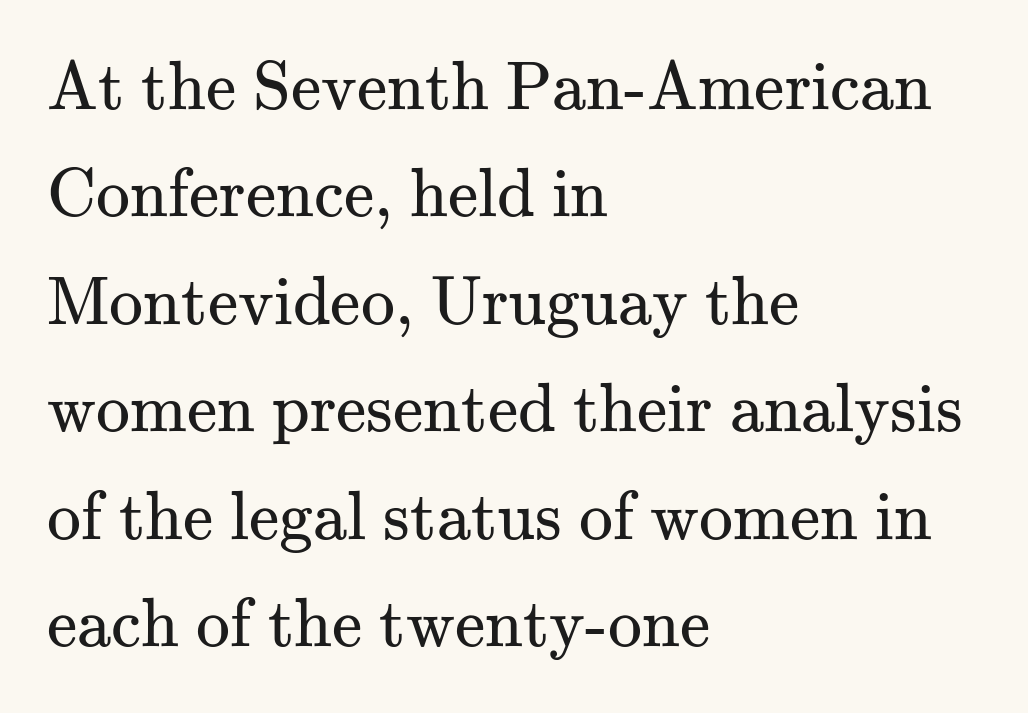
Short and long lines alike share a common starting point at left. The type is set solid horizontally, with unmodified tracking. You could not count columns in this text — the font is proportionally spaced. Serifs: yes, visible at the terminals of the letterforms.
